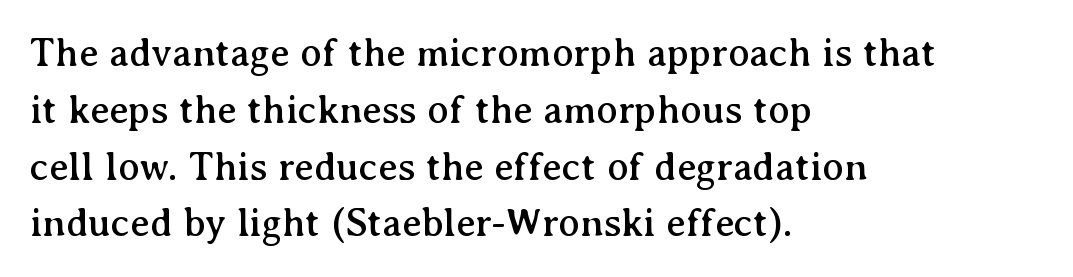
{"serif": "yes", "italic": "no", "width": "normal", "stroke_contrast": "medium", "x_height": "medium", "monospaced": "no", "underline": "no", "align": "left", "line_spacing": "normal", "line_spacing_ratio": 1.42, "letter_spacing": "normal", "letter_spacing_em": 0.0, "glyph_px": 40}
